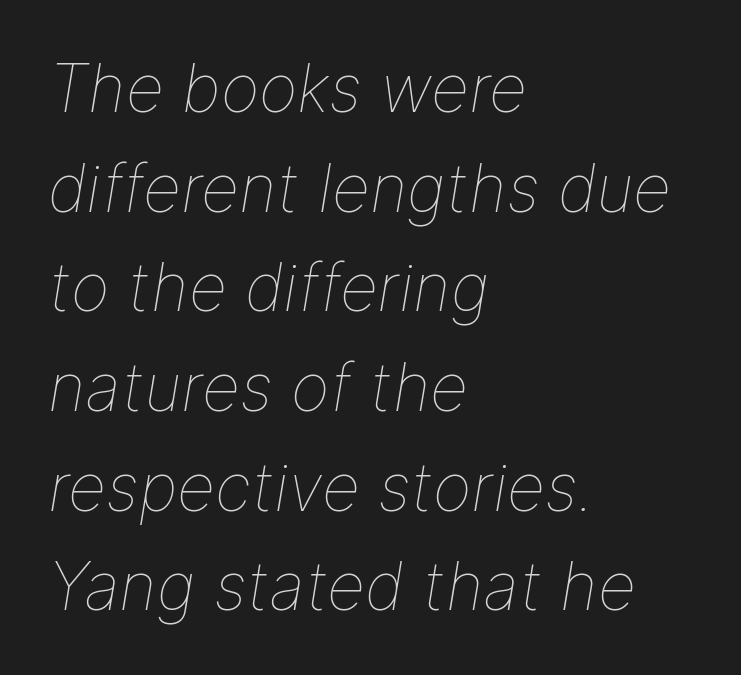
The image shows 66 px thin type, italic (leaning right); set left-aligned, normal line spacing (1.51x), normal letter spacing, not underlined; low stroke contrast and a medium x-height.
